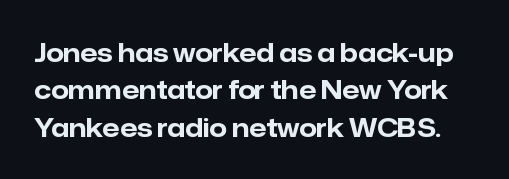
Q: Is the text bold? A: Yes.
Q: Is the text italic (slanted)? A: No, it is upright.
Q: Is the text underlined? A: No.
Q: Is the spacing between letters normal or unusually wide? A: Normal.
Q: Is the spacing between lines tight, normal or loose? A: Normal.
